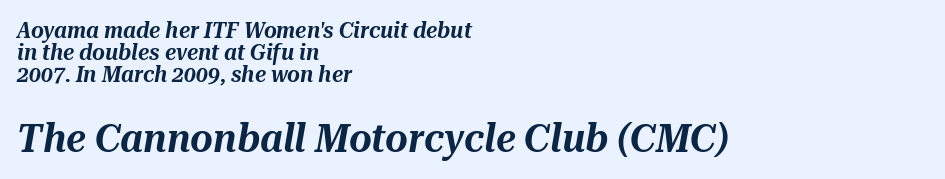
Plain, unruled lines of type. Caption: standard tracking, unaltered. Compared with ordinary roman type, these characters are visibly tilted. Notice how descenders almost collide with the ascenders below — that's tight leading. Does the copy run flush right? No — it runs flush left.
